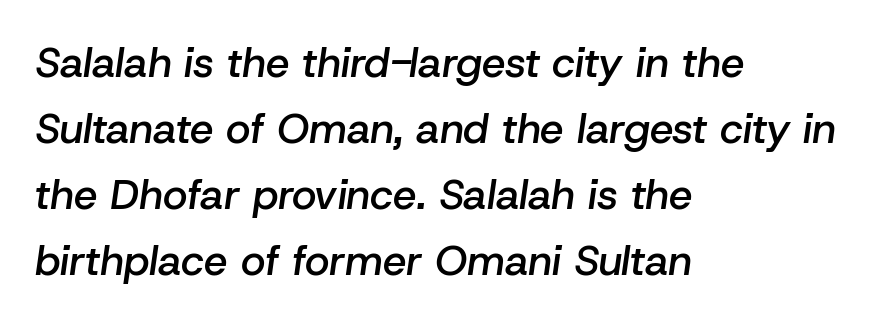
Default kerning and tracking; the words read as compact shapes. Italic: yes, the glyphs are oblique. Anything drawn beneath the words? Only blank space. Every letter is mildly thick-stroked: semibold rather than bold. Varying glyph widths throughout — classic text-font behaviour. Quick note: interline space is typical.
